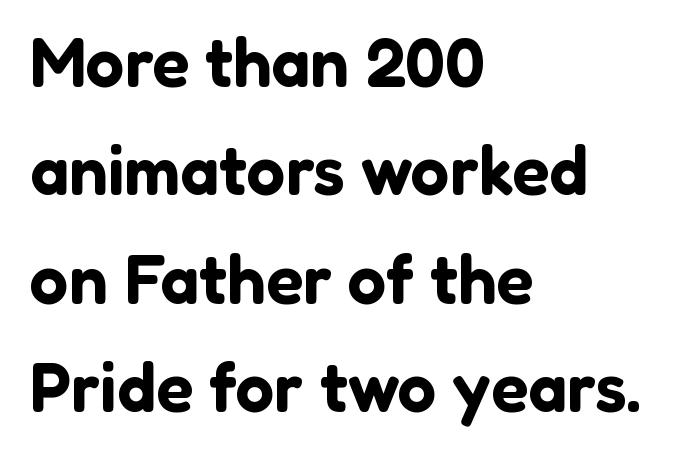
{"serif": "no", "italic": "no", "width": "normal", "stroke_contrast": "low", "x_height": "medium", "monospaced": "no", "underline": "no", "align": "left", "line_spacing": "normal", "line_spacing_ratio": 1.57, "letter_spacing": "normal", "letter_spacing_em": 0.0, "glyph_px": 69}
